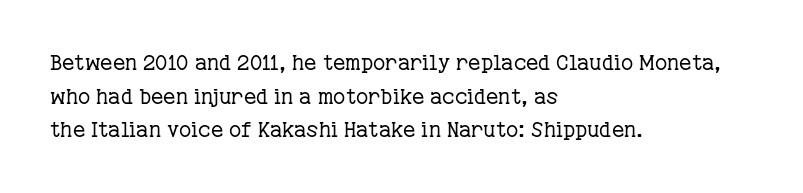
The image shows 21 px text type, upright; set left-aligned, normal line spacing (1.6x), normal letter spacing, not underlined.
